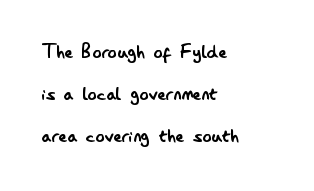
{"italic": "no", "bold": "no", "underline": "no", "align": "left", "line_spacing_ratio": 1.83, "letter_spacing": "normal", "letter_spacing_em": 0.0, "glyph_px": 23}
